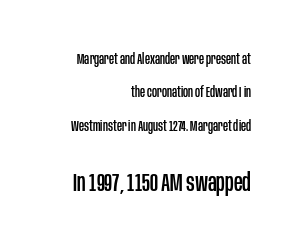
Q: Is the text italic (slanted)? A: No, it is upright.
Q: Is the text underlined? A: No.
Q: How is the paragraph aligned? A: Right-aligned.
Q: Is the spacing between letters normal or unusually wide? A: Normal.
Q: Is the spacing between lines tight, normal or loose? A: Loose.
Q: Which block of text is set in a larger size, the first (top) or the second (bottom)? A: The second (bottom) one.
